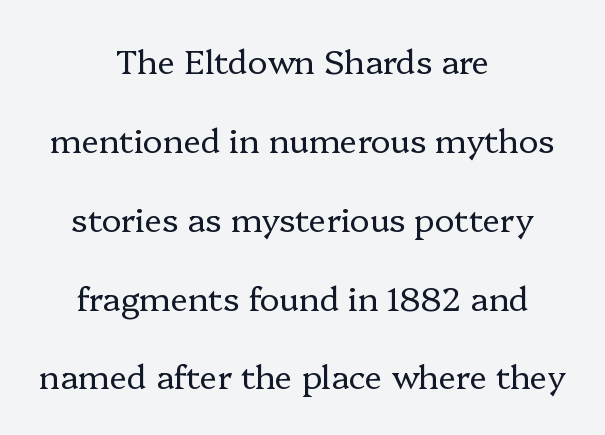
Widely set lines give the paragraph a tall, airy silhouette. Which margin do the lines hug? Neither — every line sits in the middle. This rendering employs a face with finishing strokes, i.e., a serif. The passage shown is typed in a proportional face where columns would drift. Inter-character spacing is left at the font's built-in metrics. The typeface has the unassuming heft of standard copy or less.
